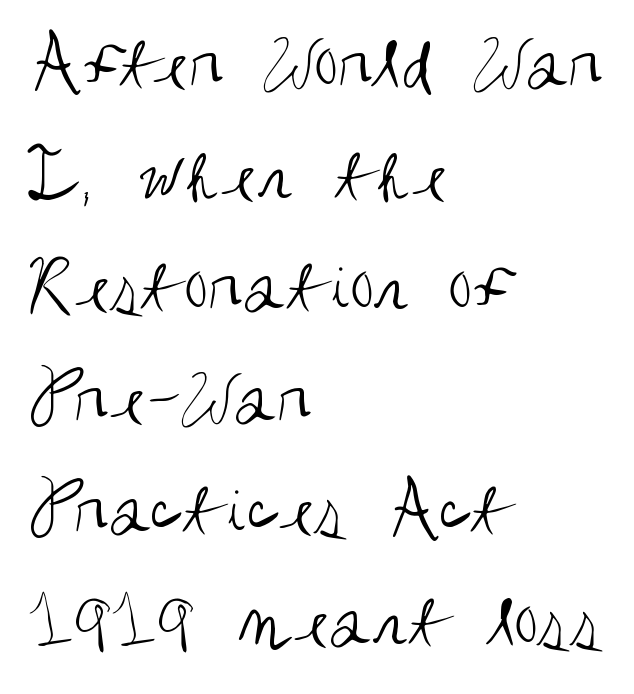
Q: Is the text bold? A: No.
Q: Is the typeface a serif or a sans-serif typeface? A: Sans-serif.
Q: Is the text underlined? A: No.
Q: How is the paragraph aligned? A: Left-aligned.
Q: Is the spacing between letters normal or unusually wide? A: Normal.
Q: Is the spacing between lines tight, normal or loose? A: Normal.
Q: Width (condensed, normal, or wide)? A: Condensed.
Q: Stroke contrast? A: Medium.
Q: x-height? A: Large.
Q: Monospaced? A: No.
